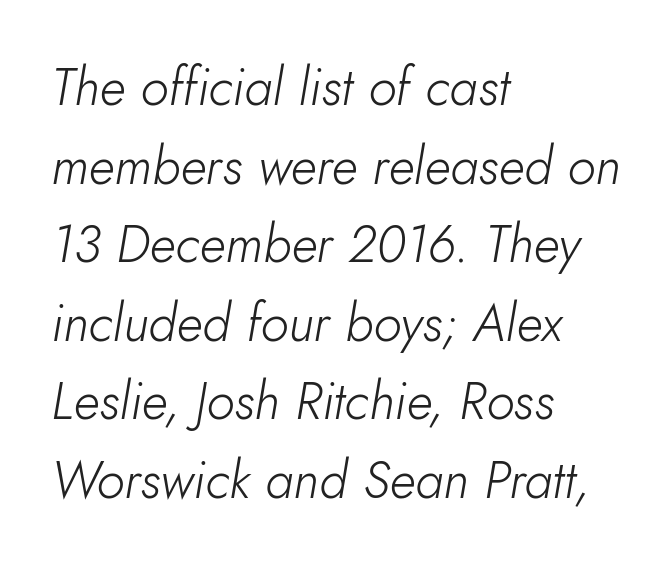
{"italic": "yes", "lean": "right", "slant_degrees": 10, "bold": "no", "weight": "light", "width": "normal", "stroke_contrast": "low", "x_height": "small", "monospaced": "no", "underline": "no", "align": "left", "line_spacing": "normal", "line_spacing_ratio": 1.51, "letter_spacing": "normal", "letter_spacing_em": 0.0, "glyph_px": 52}
